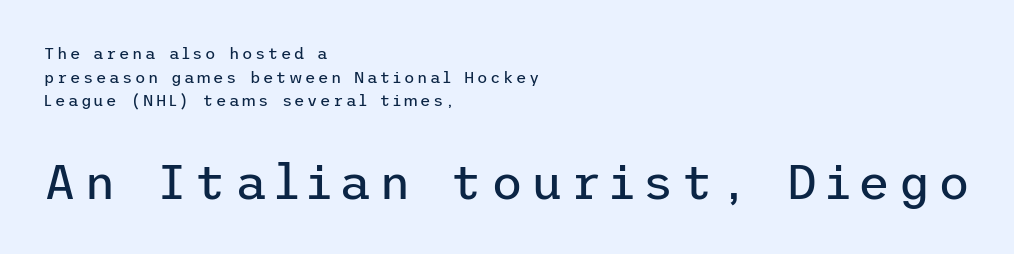
{"serif": "no", "italic": "no", "bold": "no", "weight": "regular", "width": "normal", "stroke_contrast": "low", "x_height": "medium", "underline": "no", "align": "left", "line_spacing": "normal", "line_spacing_ratio": 1.47, "larger_block": "second", "size_ratio": 3.06, "glyph_px": 49}
